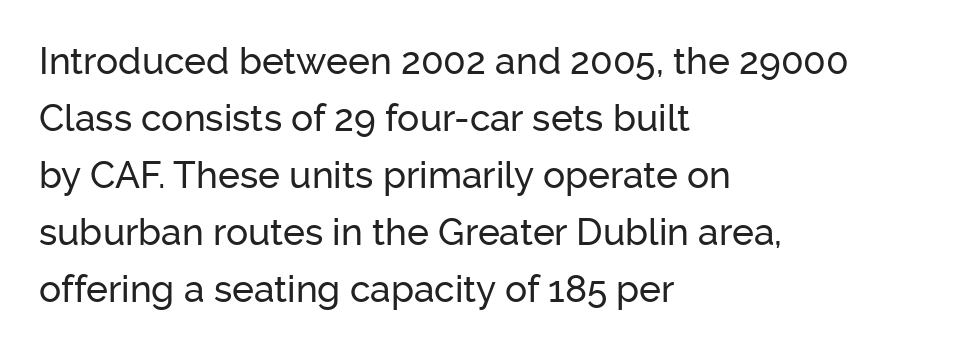
Q: Is the text italic (slanted)? A: No, it is upright.
Q: Is the typeface a serif or a sans-serif typeface? A: Sans-serif.
Q: Is the text underlined? A: No.
Q: How is the paragraph aligned? A: Left-aligned.
Q: Is the spacing between letters normal or unusually wide? A: Normal.
Q: Is the spacing between lines tight, normal or loose? A: Normal.
Q: Width (condensed, normal, or wide)? A: Normal.
Q: Stroke contrast? A: Low.
Q: x-height? A: Medium.
Q: Monospaced? A: No.
